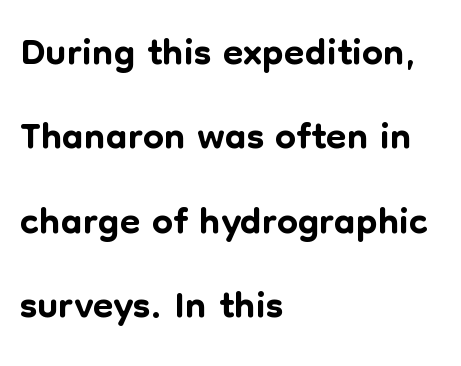
Left-aligned paragraph, ragged on the right. A normal amount of white space separates one row of letters from the next. These lines are rendered in a variable-pitch font. The face used here is rendered with its standard letterfit. Unmarked baselines from the first word to the last.
